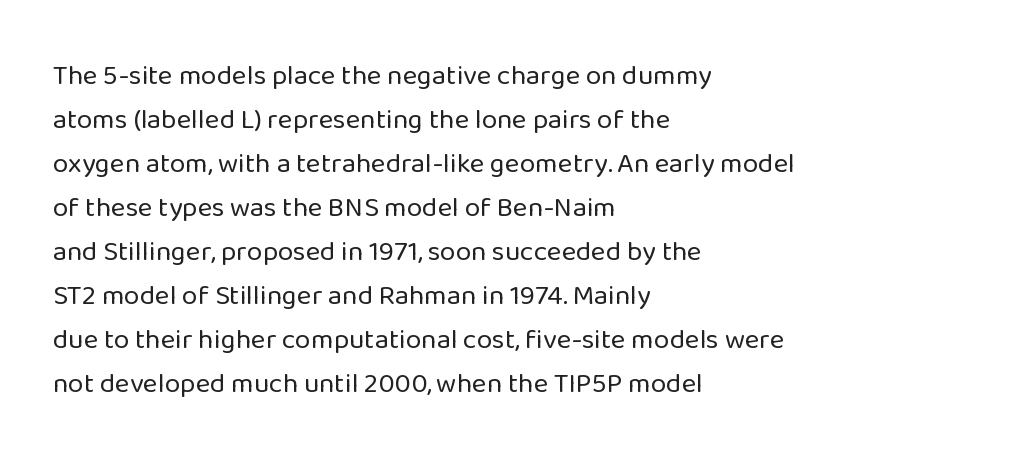
{"serif": "no", "italic": "no", "bold": "no", "weight": "regular", "width": "normal", "stroke_contrast": "low", "x_height": "medium", "monospaced": "no", "underline": "no", "align": "left", "line_spacing": "normal", "line_spacing_ratio": 1.57, "letter_spacing": "normal", "letter_spacing_em": 0.0, "glyph_px": 28}
